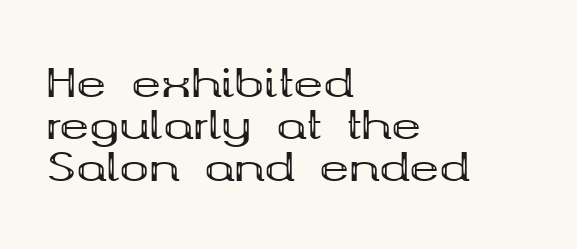
The image shows 40 px bold, wide serif type, upright; set left-aligned, tight line spacing (1.05x), normal letter spacing, not underlined; medium stroke contrast and a medium x-height.
